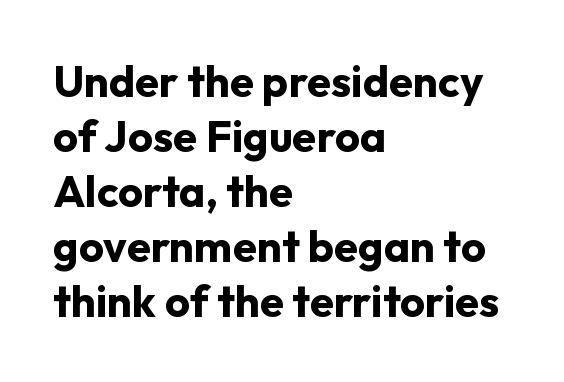
Q: Is the text bold? A: Yes.
Q: Is the text italic (slanted)? A: No, it is upright.
Q: Is the typeface a serif or a sans-serif typeface? A: Sans-serif.
Q: Is the text underlined? A: No.
Q: How is the paragraph aligned? A: Left-aligned.
Q: Is the spacing between letters normal or unusually wide? A: Normal.
Q: Is the spacing between lines tight, normal or loose? A: Normal.
Q: Width (condensed, normal, or wide)? A: Normal.
Q: Stroke contrast? A: Low.
Q: x-height? A: Medium.
Q: Monospaced? A: No.
